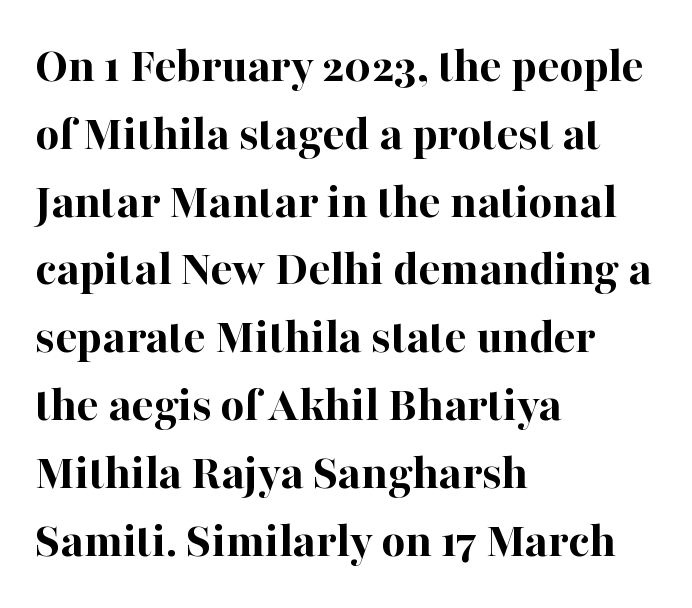
Unlike a clean sans, this face finishes its strokes with serifs. Vertical spacing — default. The lettering stays uniformly vertical, giving the passage a roman look. As a designer I'd log this as weight 700, bold. Underlining? Definitely not there. The passage shown is typed in a proportional face where columns would drift.
